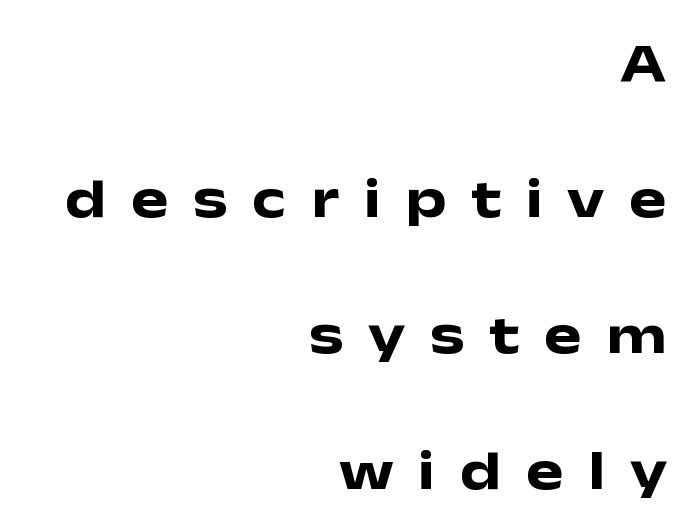
The image shows 56 px heavy, wide sans-serif type, upright; set right-aligned, loose line spacing (2.43x), unusually wide letter spacing (+0.44 em), not underlined; low stroke contrast and a medium x-height.
